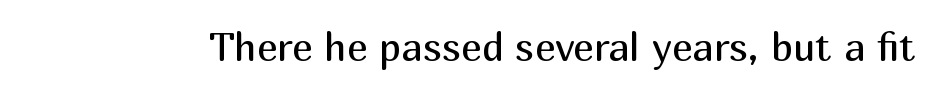
Q: Is the text bold? A: No.
Q: Is the text italic (slanted)? A: No, it is upright.
Q: Is the typeface a serif or a sans-serif typeface? A: Sans-serif.
Q: Is the text underlined? A: No.
Q: Is the spacing between letters normal or unusually wide? A: Normal.
Q: Width (condensed, normal, or wide)? A: Normal.
Q: Stroke contrast? A: Medium.
Q: x-height? A: Medium.
Q: Monospaced? A: No.
